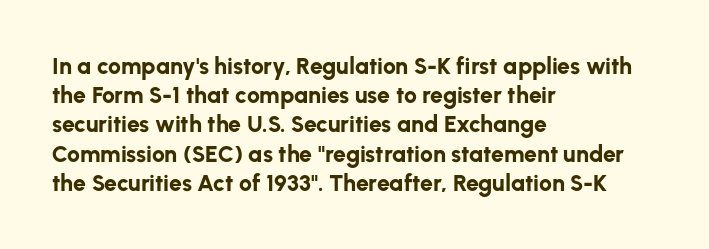
The image shows 23 px bold type, upright; set left-aligned, normal line spacing (1.27x), normal letter spacing, not underlined.
